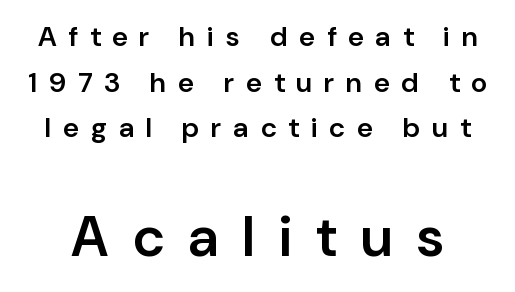
The image shows 56 px semibold sans-serif type, upright; set normal line spacing (1.63x), unusually wide letter spacing (+0.43 em), not underlined; the second (bottom) block is 2.0x larger; low stroke contrast and a medium x-height.
